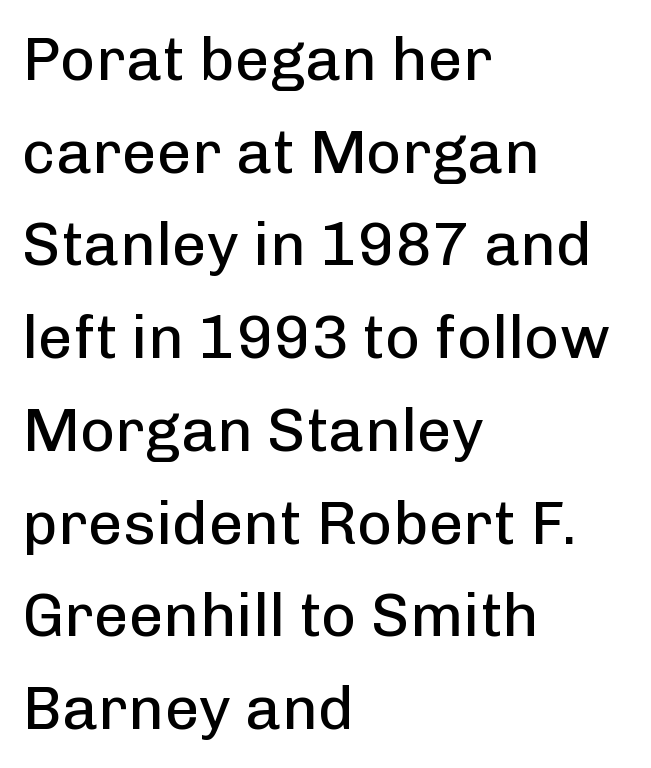
{"serif": "no", "italic": "no", "bold": "no", "weight": "regular", "width": "normal", "stroke_contrast": "low", "x_height": "medium", "monospaced": "no", "underline": "no", "align": "left", "line_spacing": "normal", "line_spacing_ratio": 1.52, "letter_spacing": "normal", "letter_spacing_em": 0.0, "glyph_px": 61}
